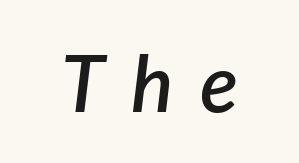
{"italic": "yes", "lean": "right", "slant_degrees": 7, "bold": "semi", "weight": "semibold", "width": "normal", "stroke_contrast": "low", "x_height": "medium", "monospaced": "no", "underline": "no", "letter_spacing": "wide", "letter_spacing_em": 0.34, "glyph_px": 79}
